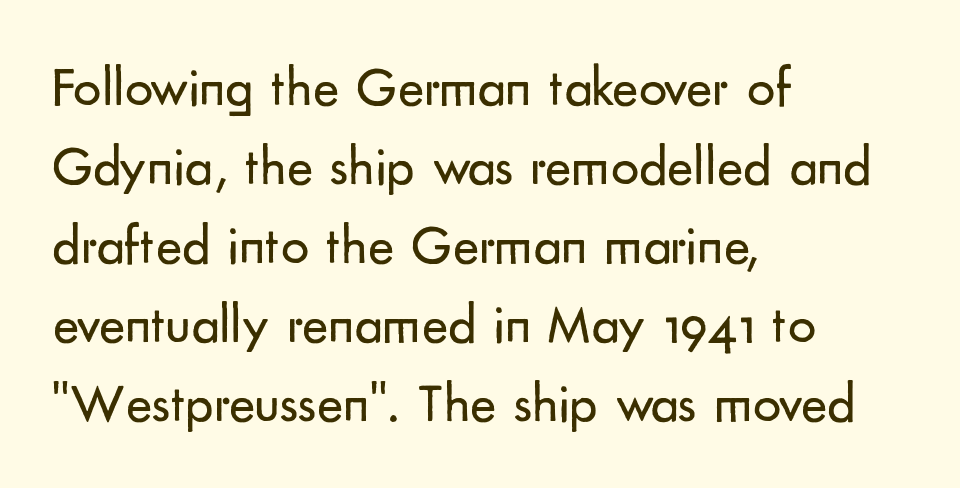
{"serif": "no", "italic": "no", "bold": "no", "weight": "regular", "width": "normal", "stroke_contrast": "low", "x_height": "small", "monospaced": "no", "underline": "no", "align": "left", "line_spacing": "normal", "line_spacing_ratio": 1.41, "letter_spacing": "normal", "letter_spacing_em": 0.0, "glyph_px": 56}
